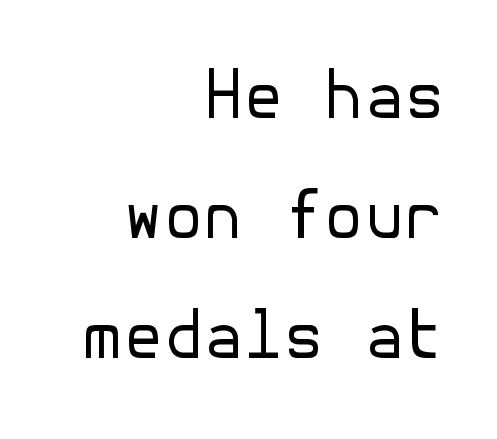
In terms of letterspacing, this is plain default setting. A roman cut, with each character standing at attention. The passage is arranged like a letterhead date or caption credit — flush right. The characters display no serif detailing; their extremities are plain. Counters stay open thanks to moderate or lighter strokes. Clear beneath every line of the passage.
